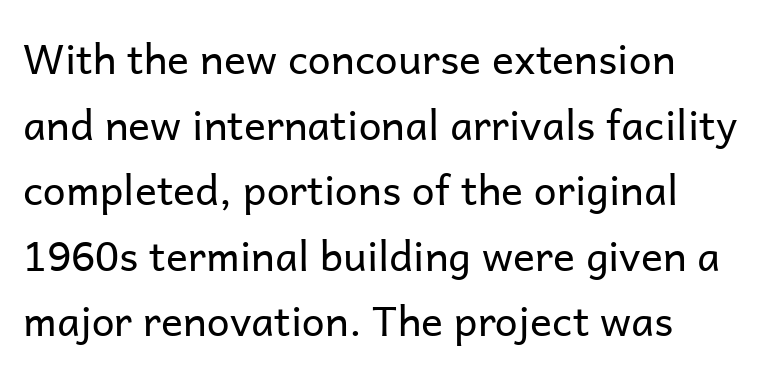
The image shows 41 px regular-weight sans-serif type, upright; set left-aligned, normal line spacing (1.6x), normal letter spacing, not underlined; low stroke contrast and a medium x-height.
